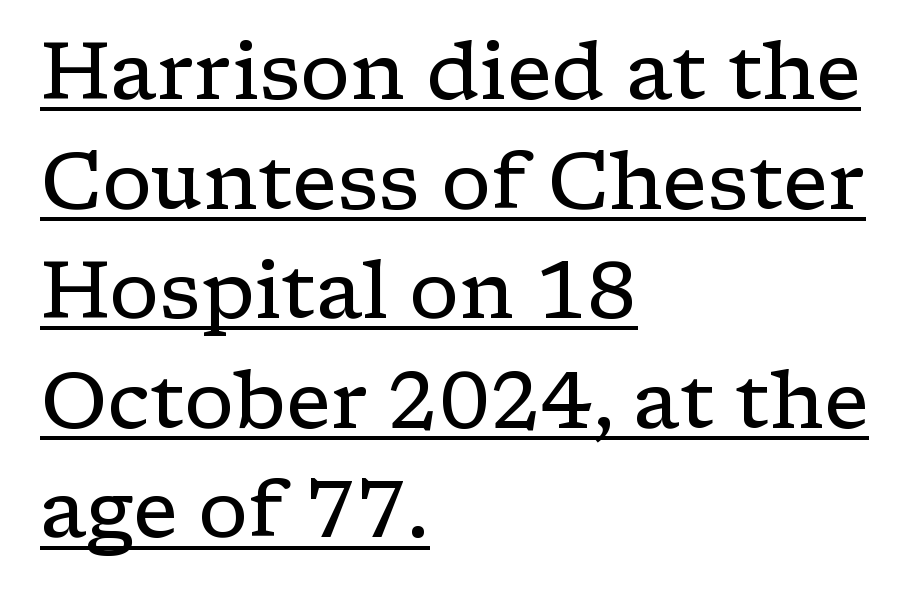
The image shows 80 px regular-weight, wide serif type, upright; set left-aligned, normal line spacing (1.37x), normal letter spacing, underlined; low stroke contrast and a medium x-height.
